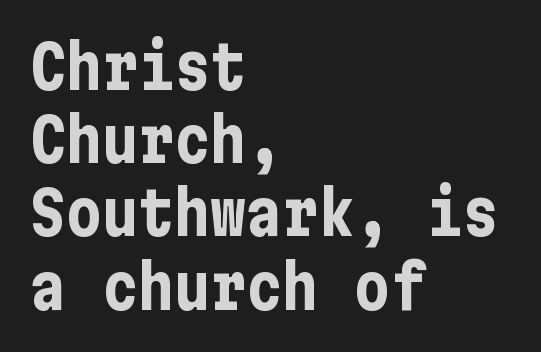
Q: Is the text bold? A: Yes.
Q: Is the text italic (slanted)? A: No, it is upright.
Q: Is the typeface a serif or a sans-serif typeface? A: Sans-serif.
Q: Is the text underlined? A: No.
Q: How is the paragraph aligned? A: Left-aligned.
Q: Is the spacing between letters normal or unusually wide? A: Normal.
Q: Width (condensed, normal, or wide)? A: Condensed.
Q: Stroke contrast? A: Low.
Q: x-height? A: Medium.
